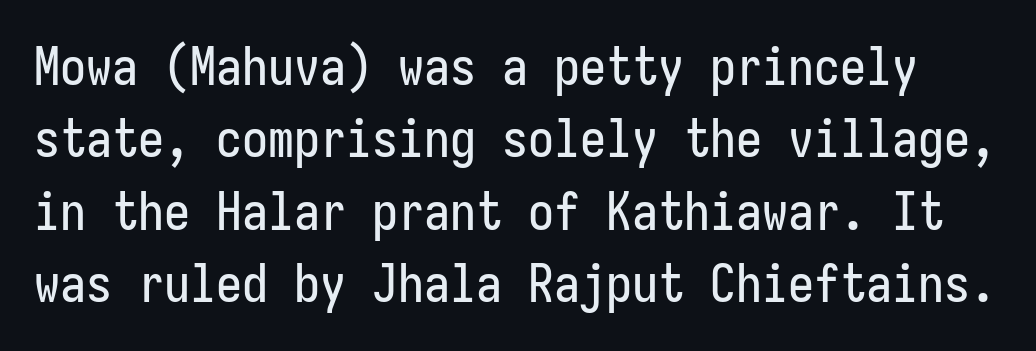
The image shows 52 px condensed sans-serif type, upright; set normal line spacing (1.39x), normal letter spacing, not underlined; low stroke contrast and a medium x-height.
